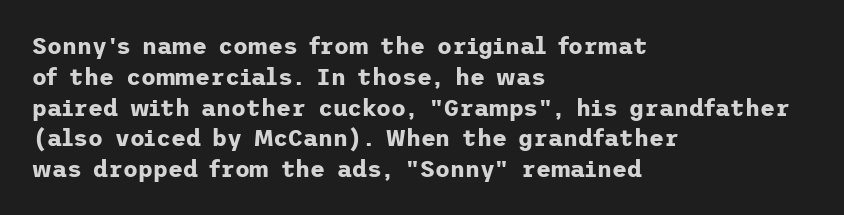
It's the straight-up-and-down kind of type. Descender tails drop into unmarked territory. Weight check: bold — yes, fully. Line beginnings align vertically; line endings do not.
